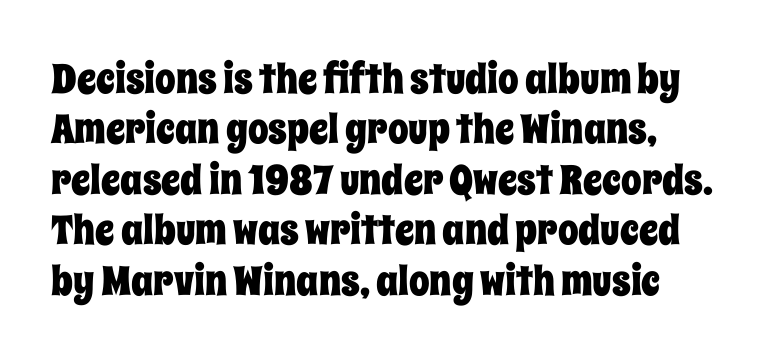
{"italic": "no", "width": "condensed", "stroke_contrast": "low", "x_height": "large", "monospaced": "no", "underline": "no", "line_spacing_ratio": 1.23, "letter_spacing": "normal", "letter_spacing_em": 0.0, "glyph_px": 41}
